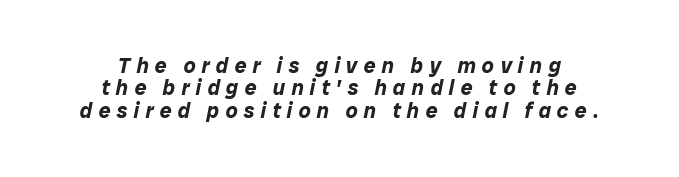
Q: Is the text bold? A: Yes.
Q: Is the text italic (slanted)? A: Yes, it leans right by about 12 degrees.
Q: Is the text underlined? A: No.
Q: How is the paragraph aligned? A: Centered.
Q: Is the spacing between letters normal or unusually wide? A: Unusually wide.
Q: Is the spacing between lines tight, normal or loose? A: Tight.
